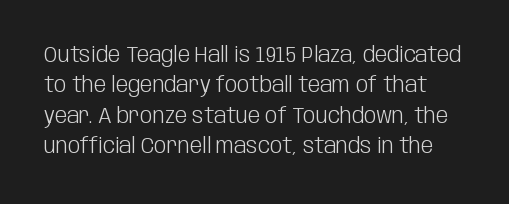
{"italic": "no", "bold": "no", "underline": "no", "line_spacing": "normal", "line_spacing_ratio": 1.38, "letter_spacing": "normal", "letter_spacing_em": 0.0, "glyph_px": 22}
